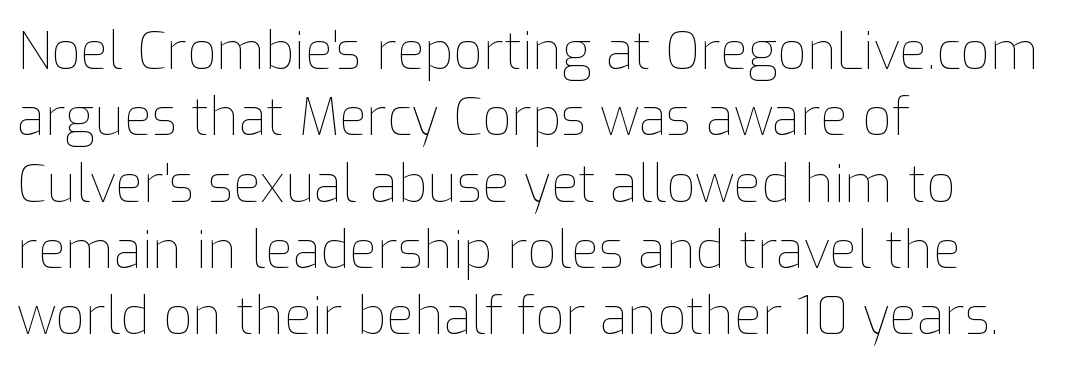
{"italic": "no", "bold": "no", "weight": "thin", "width": "normal", "stroke_contrast": "low", "x_height": "medium", "monospaced": "no", "underline": "no", "align": "left", "line_spacing": "normal", "line_spacing_ratio": 1.3, "letter_spacing": "normal", "letter_spacing_em": 0.0, "glyph_px": 51}
